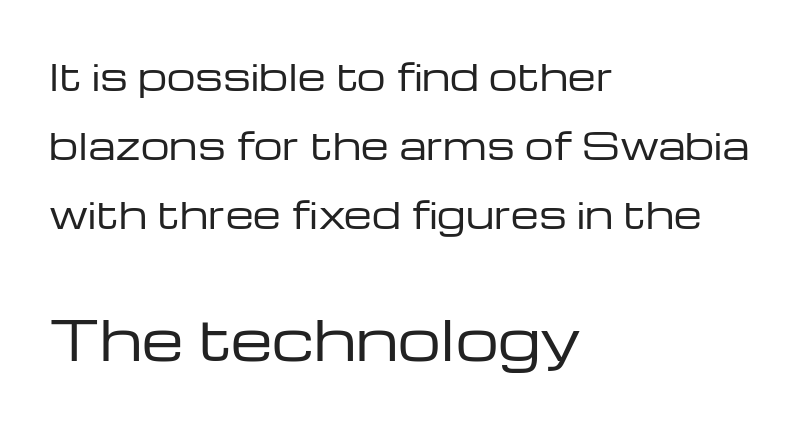
The image shows 54 px regular-weight, wide sans-serif type, upright; set left-aligned, loose line spacing (1.91x), normal letter spacing, not underlined; the second (bottom) block is 1.5x larger; low stroke contrast and a medium x-height.
